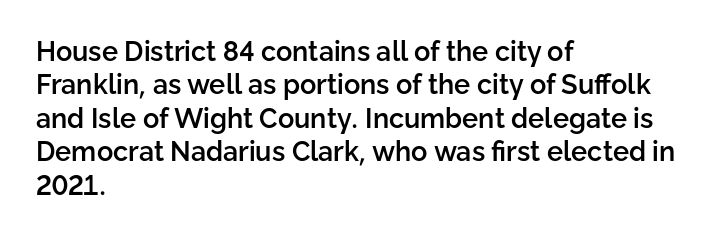
Q: Is the text bold? A: Semi-bold.
Q: Is the text italic (slanted)? A: No, it is upright.
Q: Is the text underlined? A: No.
Q: How is the paragraph aligned? A: Left-aligned.
Q: Is the spacing between letters normal or unusually wide? A: Normal.
